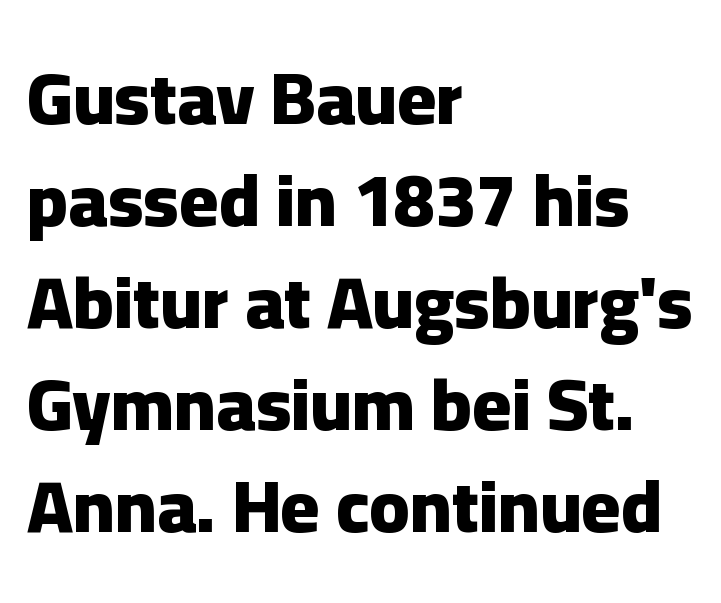
The image shows 74 px heavy sans-serif type, upright; set left-aligned, normal line spacing (1.38x), normal letter spacing, not underlined; low stroke contrast and a medium x-height.
